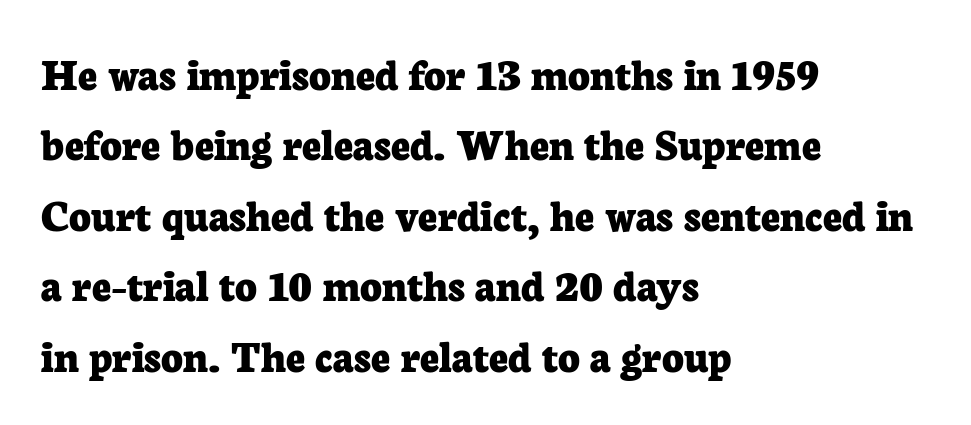
The typeface chosen for these lines features serifs. Whoever set this chose a conventional vertical rhythm. The space beneath each line is pristine and unruled. Varying glyph widths throughout — classic text-font behaviour. Summary of weight: heavy, a full bold.
